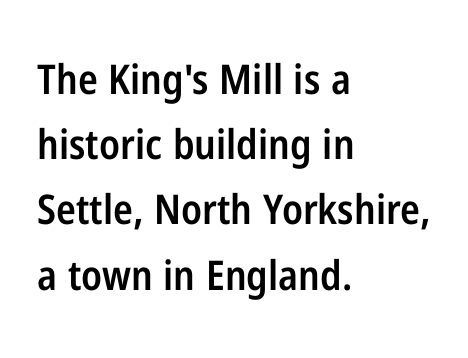
The image shows 41 px semibold, condensed sans-serif type, upright; set left-aligned, normal line spacing (1.59x), normal letter spacing, not underlined; low stroke contrast and a medium x-height.
